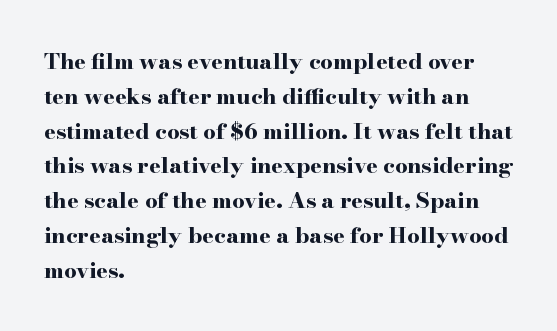
One-word summary of the alignment: left. Characters remain perfectly vertical along every line. Words float on clear page, feet unadorned. Look at the tracking — it's just the regular setting, nothing added.
